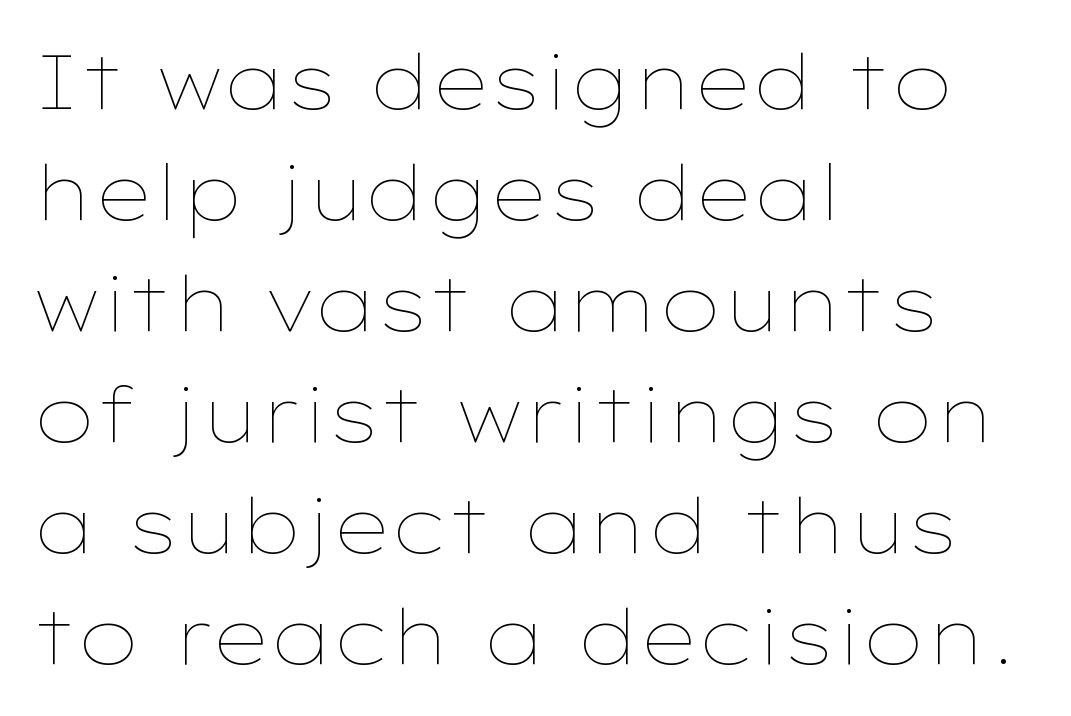
{"italic": "no", "bold": "no", "weight": "thin", "width": "wide", "stroke_contrast": "low", "x_height": "medium", "monospaced": "no", "underline": "no", "align": "left", "line_spacing": "normal", "line_spacing_ratio": 1.46, "letter_spacing": "normal", "letter_spacing_em": 0.0, "glyph_px": 76}
